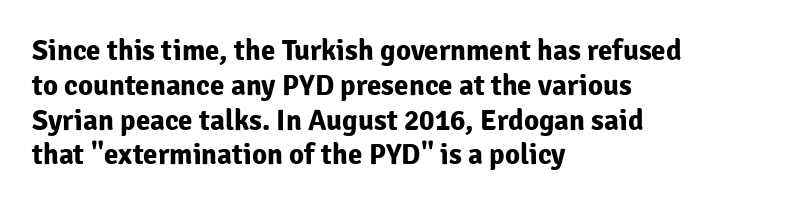
The lines are quadded left. A bare baseline throughout the passage. Caption: bold face, heavy strokes. Here the glyphs are tracked normally, forming tight word shapes.
